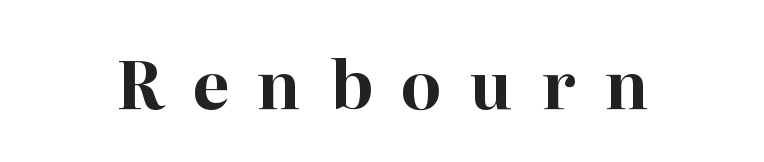
The image shows 65 px bold serif type, upright; set unusually wide letter spacing (+0.44 em), not underlined; high stroke contrast and a medium x-height.
